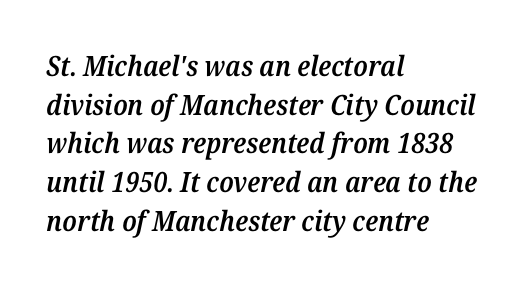
{"serif": "yes", "italic": "yes", "lean": "right", "slant_degrees": 12, "bold": "semi", "weight": "semibold", "width": "normal", "stroke_contrast": "medium", "x_height": "medium", "monospaced": "no", "underline": "no", "align": "left", "line_spacing": "normal", "line_spacing_ratio": 1.38, "letter_spacing": "normal", "letter_spacing_em": 0.0, "glyph_px": 28}
